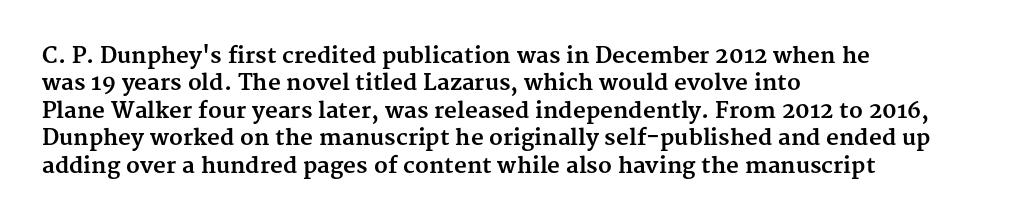
{"italic": "no", "bold": "yes", "underline": "no", "align": "left", "line_spacing": "normal", "line_spacing_ratio": 1.25, "letter_spacing": "normal", "letter_spacing_em": 0.0, "glyph_px": 22}
